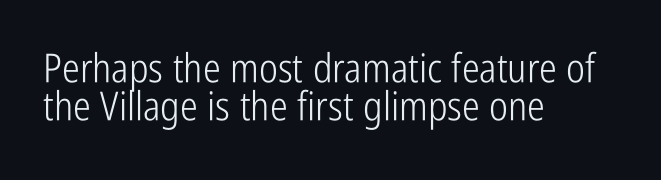
Just letters on the line, the space beneath them empty. The text block is weighted toward the left margin, trailing off unevenly rightward. The letterforms sit shoulder to shoulder at normal distance. Posture: vertical. These lines are rendered in a variable-pitch font. Regarding leading, the lines here are crowded together.
